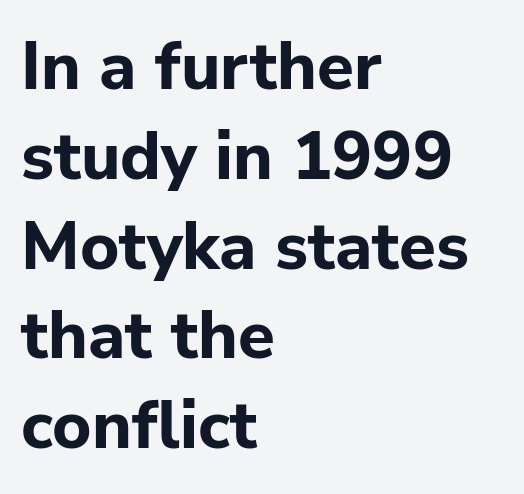
Q: Is the text bold? A: Yes.
Q: Is the text italic (slanted)? A: No, it is upright.
Q: Is the typeface a serif or a sans-serif typeface? A: Sans-serif.
Q: Is the text underlined? A: No.
Q: How is the paragraph aligned? A: Left-aligned.
Q: Is the spacing between letters normal or unusually wide? A: Normal.
Q: Is the spacing between lines tight, normal or loose? A: Normal.
Q: Width (condensed, normal, or wide)? A: Normal.
Q: Stroke contrast? A: Low.
Q: x-height? A: Medium.
Q: Monospaced? A: No.
